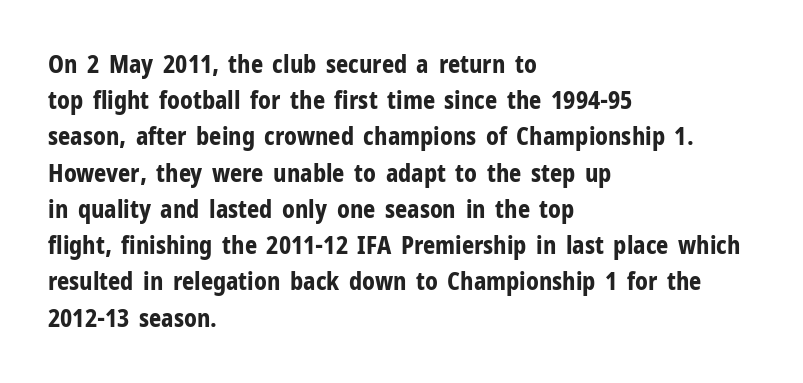
{"italic": "no", "bold": "yes", "underline": "no", "align": "left", "line_spacing": "normal", "line_spacing_ratio": 1.51, "letter_spacing": "normal", "letter_spacing_em": 0.0, "glyph_px": 24}
